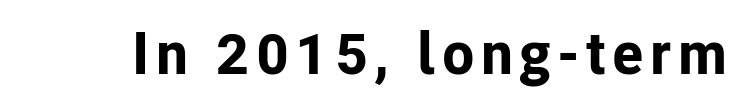
The image shows 59 px bold sans-serif type, upright; set not underlined; low stroke contrast and a medium x-height.
